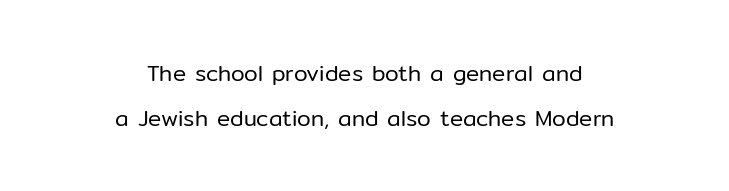
The image shows 22 px text type, upright; set centered, loose line spacing (2.04x), normal letter spacing, not underlined.
